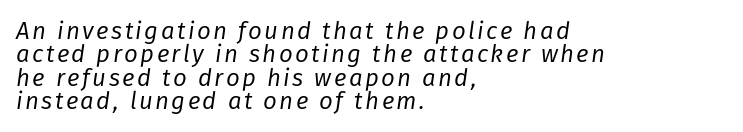
When letters slant like this, we call the style italic. All the whitespace from short lines collects on the right. Vertical spacing — tight. Rule under the text: the space is simply empty.
